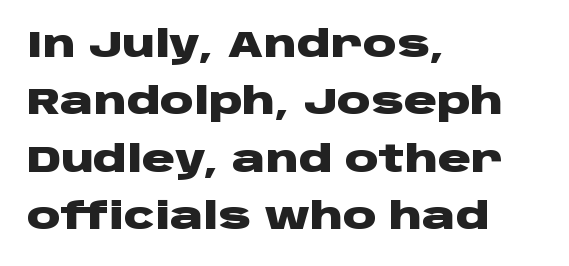
The image shows 37 px heavy, wide sans-serif type, upright; set left-aligned, normal line spacing (1.55x), normal letter spacing, not underlined; low stroke contrast and a large x-height.
